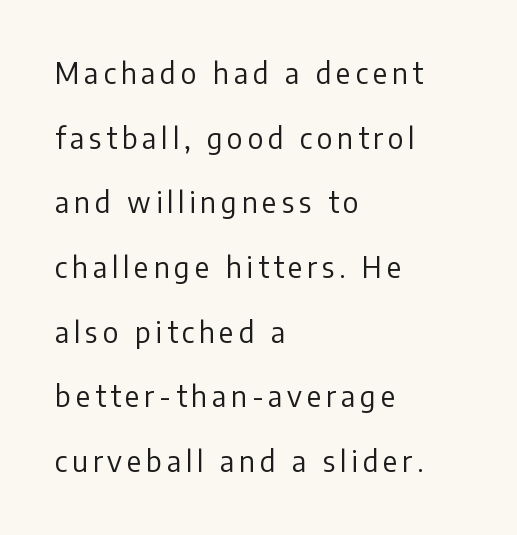
{"serif": "no", "italic": "no", "bold": "no", "weight": "regular", "width": "normal", "stroke_contrast": "low", "x_height": "medium", "monospaced": "no", "underline": "no", "align": "left", "line_spacing": "loose", "line_spacing_ratio": 2.31, "glyph_px": 28}
